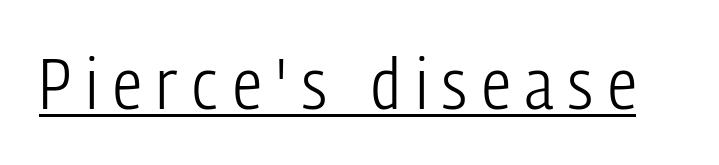
Ordinary non-slanted type is in use. The text was rendered using a sans face with plain stroke endings. This is not heavy type; no bold has been used. Caption: lettering with a line underneath.
